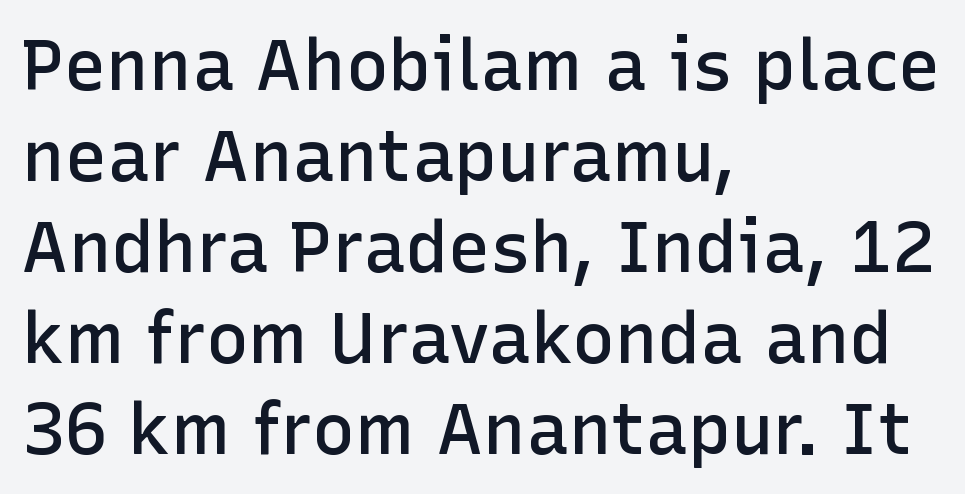
Beneath every word, the page is bare. The face used here is rendered with its standard letterfit. Italic: no, the glyphs are upright roman. Nope, no serifs anywhere on these letters. Compared with typical paragraphs, the rows here are spaced about the same.
